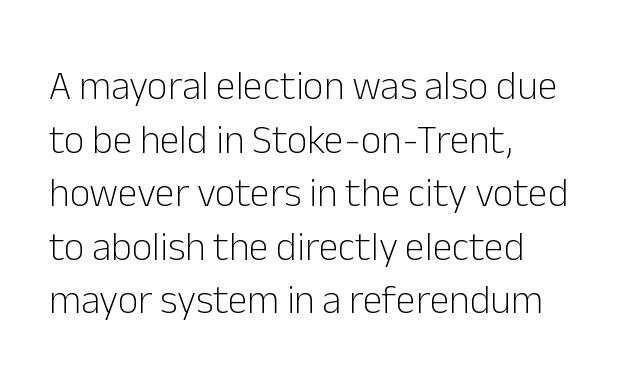
{"serif": "no", "italic": "no", "bold": "no", "weight": "light", "width": "normal", "stroke_contrast": "low", "x_height": "medium", "monospaced": "no", "underline": "no", "align": "left", "line_spacing": "normal", "line_spacing_ratio": 1.34, "letter_spacing": "normal", "letter_spacing_em": 0.0, "glyph_px": 40}
